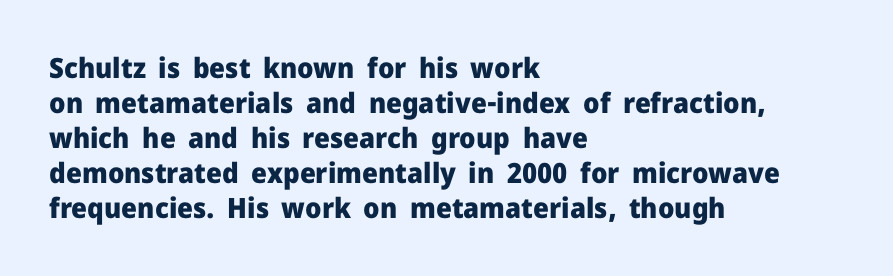
{"serif": "no", "italic": "no", "bold": "yes", "weight": "heavy", "width": "normal", "stroke_contrast": "low", "x_height": "medium", "monospaced": "no", "underline": "no", "align": "left", "line_spacing": "normal", "line_spacing_ratio": 1.25, "letter_spacing": "normal", "letter_spacing_em": 0.0, "glyph_px": 28}
